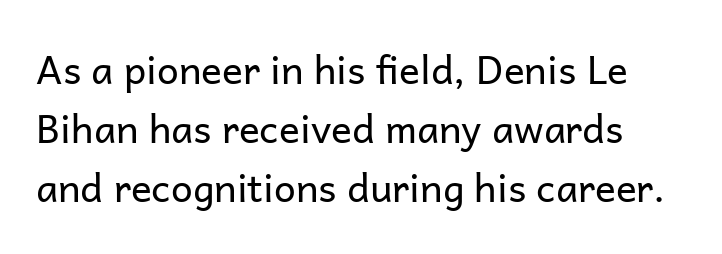
Q: Is the text bold? A: No.
Q: Is the text italic (slanted)? A: No, it is upright.
Q: Is the typeface a serif or a sans-serif typeface? A: Sans-serif.
Q: Is the text underlined? A: No.
Q: Is the spacing between letters normal or unusually wide? A: Normal.
Q: Is the spacing between lines tight, normal or loose? A: Normal.
Q: Width (condensed, normal, or wide)? A: Normal.
Q: Stroke contrast? A: Low.
Q: x-height? A: Medium.
Q: Monospaced? A: No.
